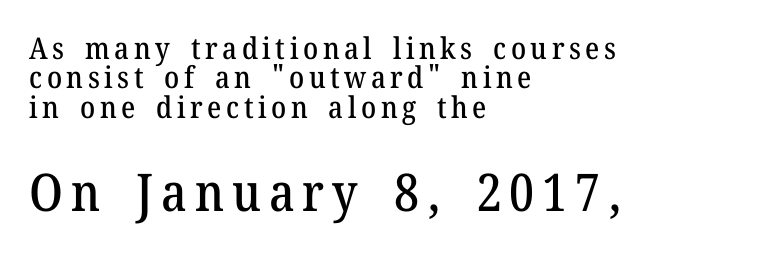
A typesetter would call this proportional, since set widths differ per character. Small tapered or slab feet sit at the stroke ends, so this counts as serif. Characters remain perfectly vertical along every line. Larger block? The one below; the one above is distinctly smaller. Leading: reduced. Any mark beneath the type? The region is blank.
